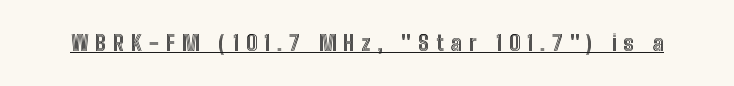
The image shows 21 px text type, upright; set unusually wide letter spacing (+0.34 em), underlined.
